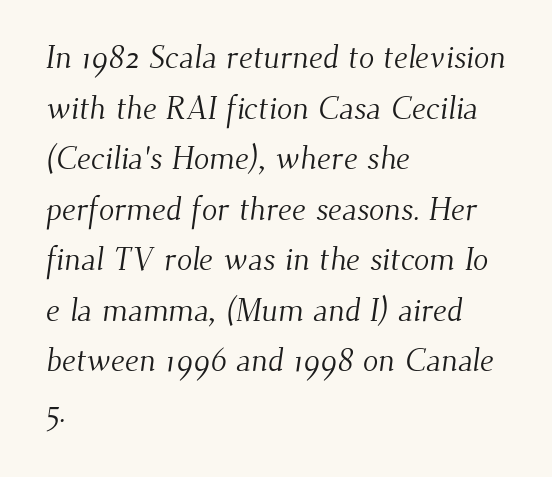
The image shows 32 px light serif type; set left-aligned, normal line spacing (1.58x), normal letter spacing, not underlined; medium stroke contrast and a small x-height.
